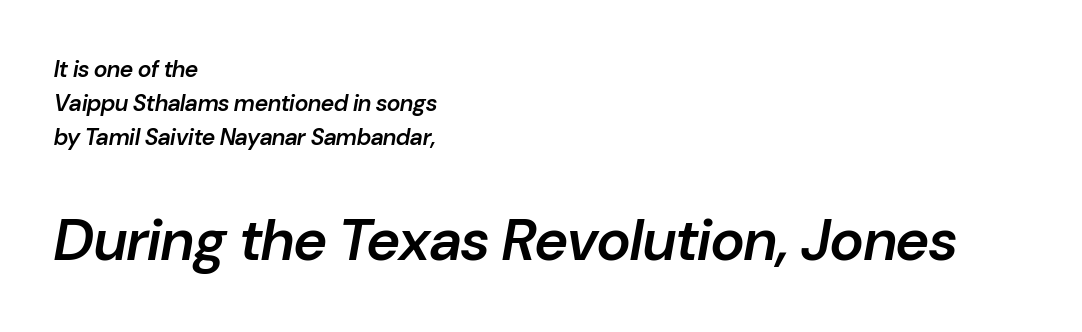
The image shows 58 px semibold type, italic (leaning right); set left-aligned, normal line spacing (1.47x), normal letter spacing, not underlined; the second (bottom) block is 2.52x larger; low stroke contrast and a medium x-height.
